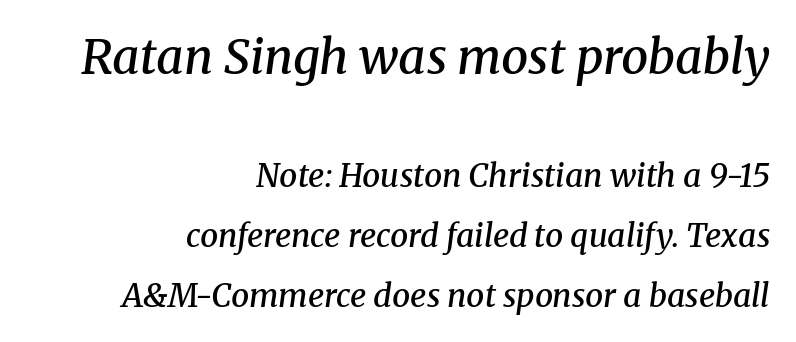
Type without underlining. The axis of the letterforms is tilted away from vertical. Students, note that the glyphs here touch the page at normal intervals. Visually the block forms a straight wall on the right and a jagged coastline on the left. Strokes here are thickened, but only to semibold level. The designer gave the opening block more size than the closing block.
